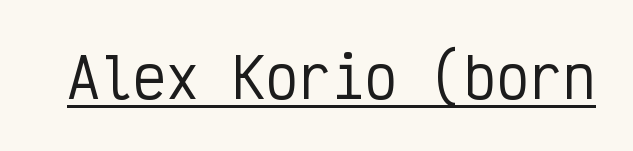
Ordinary non-slanted type is in use. The lettering is marked with a stroke running underneath it. Looks like terminal output: every glyph gets an equal slot. Words appear dense and cohesive because spacing is normal.
